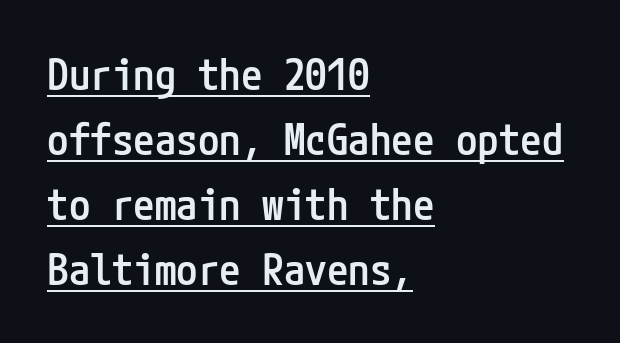
Q: Is the text bold? A: Semi-bold.
Q: Is the text italic (slanted)? A: No, it is upright.
Q: Is the typeface a serif or a sans-serif typeface? A: Sans-serif.
Q: Is the text underlined? A: Yes.
Q: How is the paragraph aligned? A: Left-aligned.
Q: Is the spacing between letters normal or unusually wide? A: Normal.
Q: Is the spacing between lines tight, normal or loose? A: Normal.
Q: Width (condensed, normal, or wide)? A: Condensed.
Q: Stroke contrast? A: Low.
Q: x-height? A: Medium.
